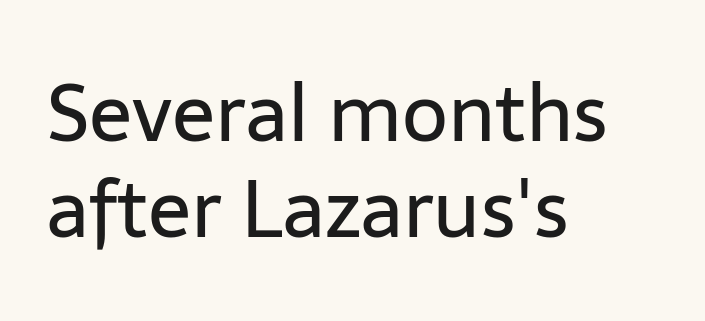
The image shows 80 px regular-weight sans-serif type, upright; set left-aligned, line spacing 1.2x, normal letter spacing, not underlined; low stroke contrast and a medium x-height.
